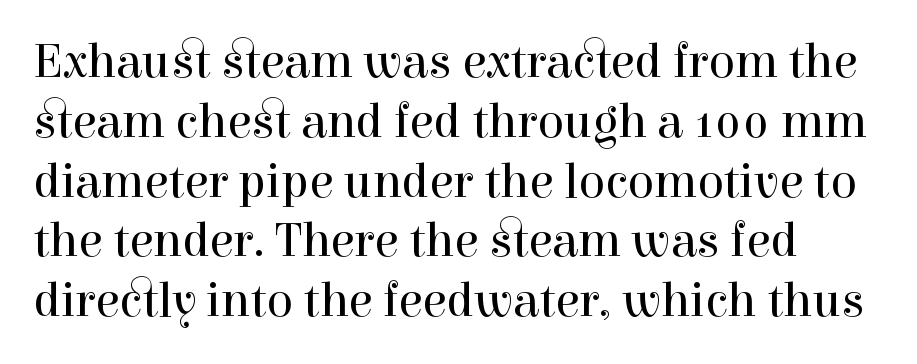
{"serif": "yes", "italic": "no", "bold": "no", "weight": "regular", "width": "normal", "x_height": "medium", "monospaced": "no", "underline": "no", "align": "left", "line_spacing_ratio": 1.22, "letter_spacing": "normal", "letter_spacing_em": 0.0, "glyph_px": 49}
